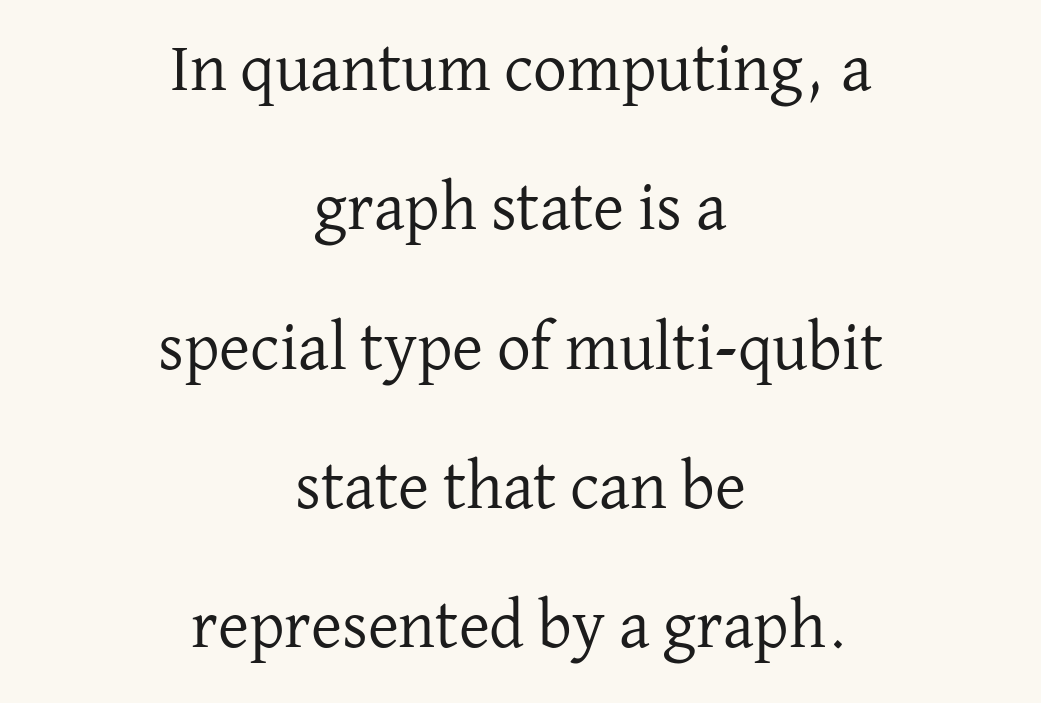
Vertical strokes here are truly vertical. Does the type have serifs? Yes, each stem ends in a small foot. Line starts and ends both wander, symmetrically. The rendering uses a large line-height, opening up the rows. Nobody drew a line under any word here.
